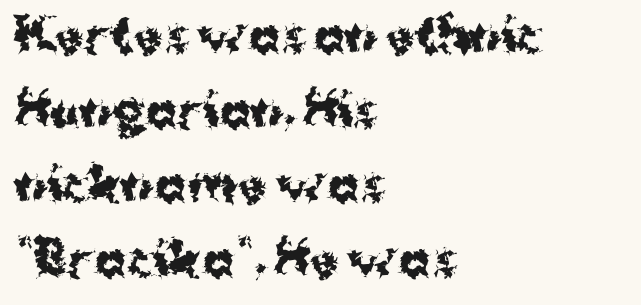
The image shows 47 px bold sans-serif type, upright; set left-aligned, normal line spacing (1.59x), normal letter spacing, not underlined; medium stroke contrast and a medium x-height.
